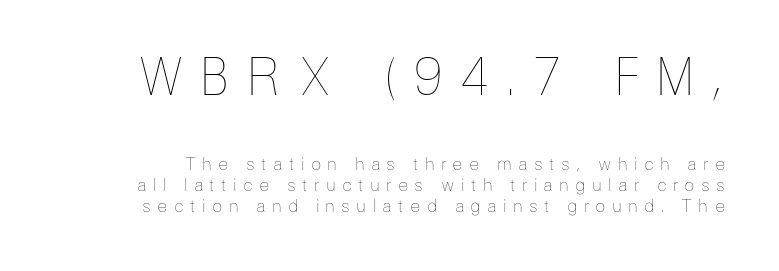
Q: Is the text bold? A: No.
Q: Is the text italic (slanted)? A: No, it is upright.
Q: Is the text underlined? A: No.
Q: Is the spacing between letters normal or unusually wide? A: Unusually wide.
Q: Which block of text is set in a larger size, the first (top) or the second (bottom)? A: The first (top) one.
Q: Width (condensed, normal, or wide)? A: Normal.
Q: Stroke contrast? A: Low.
Q: x-height? A: Medium.
Q: Monospaced? A: No.
